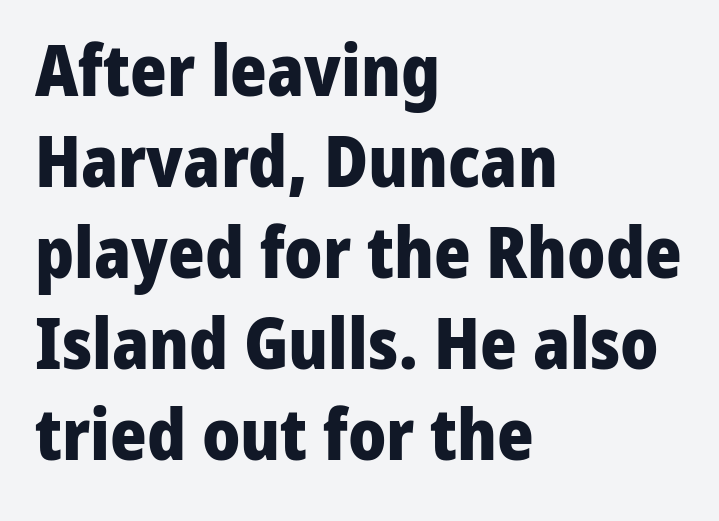
The image shows 70 px heavy sans-serif type, upright; set left-aligned, normal line spacing (1.3x), normal letter spacing, not underlined; low stroke contrast and a medium x-height.
